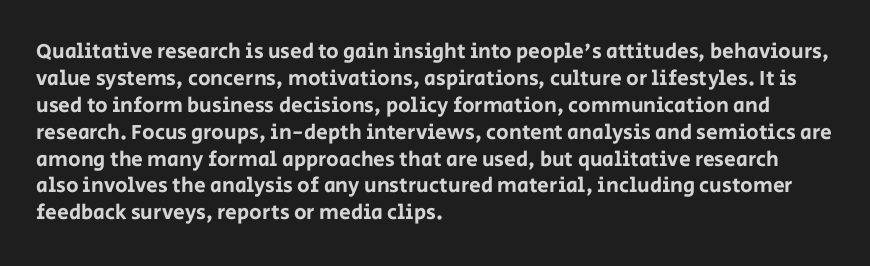
The image shows 21 px text type, upright; set left-aligned, normal line spacing (1.28x), normal letter spacing, not underlined.
